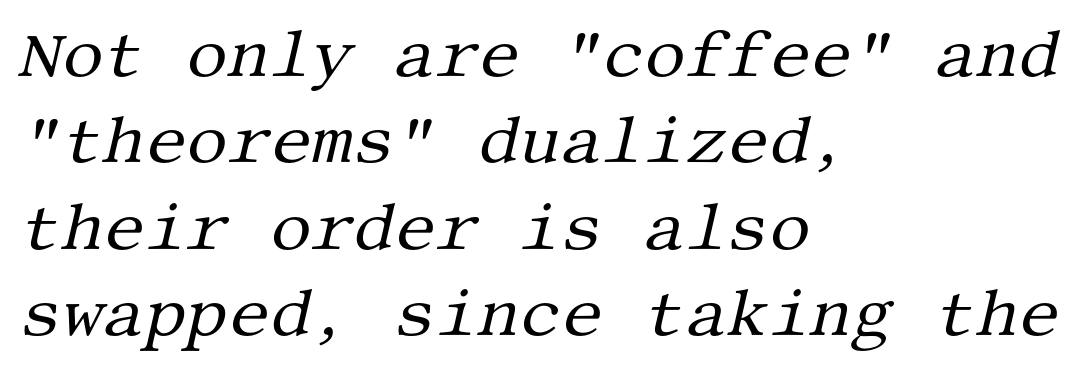
Q: Is the text bold? A: No.
Q: Is the text italic (slanted)? A: Yes, it leans right by about 13 degrees.
Q: Is the typeface a serif or a sans-serif typeface? A: Serif.
Q: Is the text underlined? A: No.
Q: How is the paragraph aligned? A: Left-aligned.
Q: Is the spacing between letters normal or unusually wide? A: Normal.
Q: Is the spacing between lines tight, normal or loose? A: Normal.
Q: Width (condensed, normal, or wide)? A: Normal.
Q: Stroke contrast? A: Medium.
Q: x-height? A: Large.
